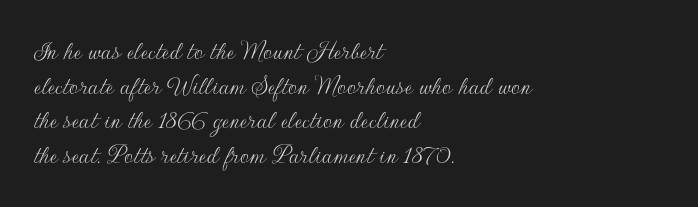
The image shows 28 px thin sans-serif type; set left-aligned, line spacing 1.24x, normal letter spacing, not underlined; low stroke contrast and a small x-height.
